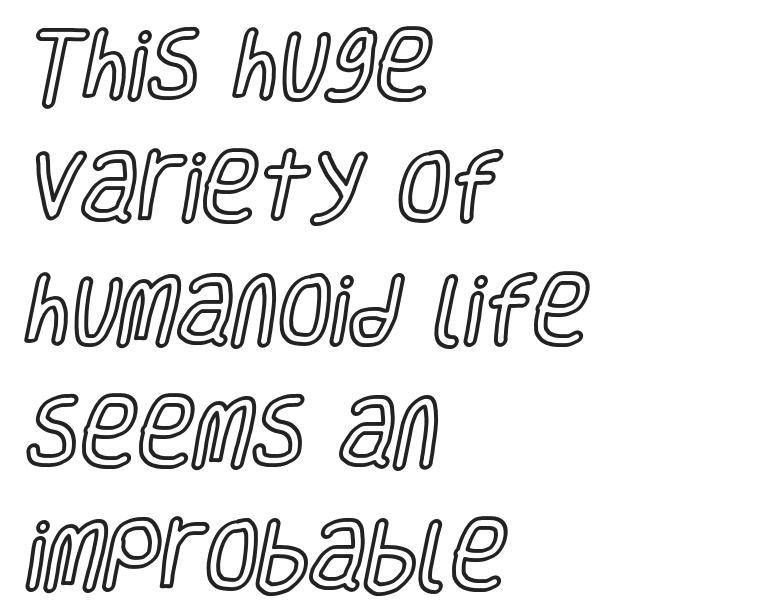
Q: Is the text italic (slanted)? A: Yes.
Q: Is the text underlined? A: No.
Q: How is the paragraph aligned? A: Left-aligned.
Q: Is the spacing between letters normal or unusually wide? A: Normal.
Q: Is the spacing between lines tight, normal or loose? A: Normal.
Q: Width (condensed, normal, or wide)? A: Condensed.
Q: x-height? A: Large.
Q: Monospaced? A: No.
